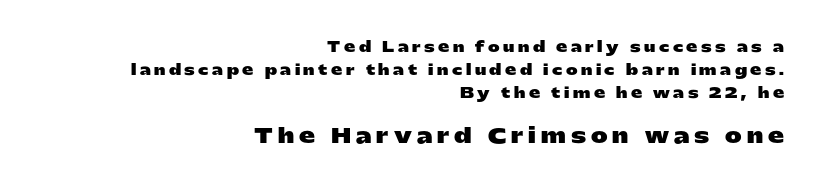
The image shows 20 px bold type, upright; set right-aligned, normal line spacing (1.64x), unusually wide letter spacing (+0.25 em), not underlined; the second (bottom) block is 1.43x larger.
